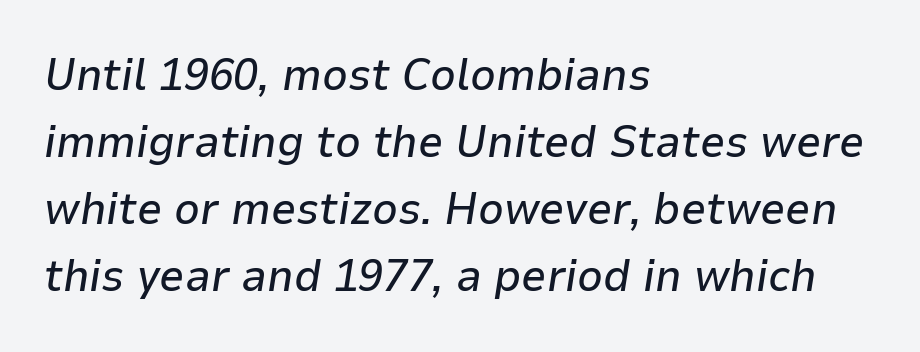
Nobody drew a line under any word here. Reading down the block, your eye returns to a fixed left position each line. The line-height multiplier appears to be the usual default. You could not count columns in this text — the font is proportionally spaced. No extra tracking has been applied to these lines.
